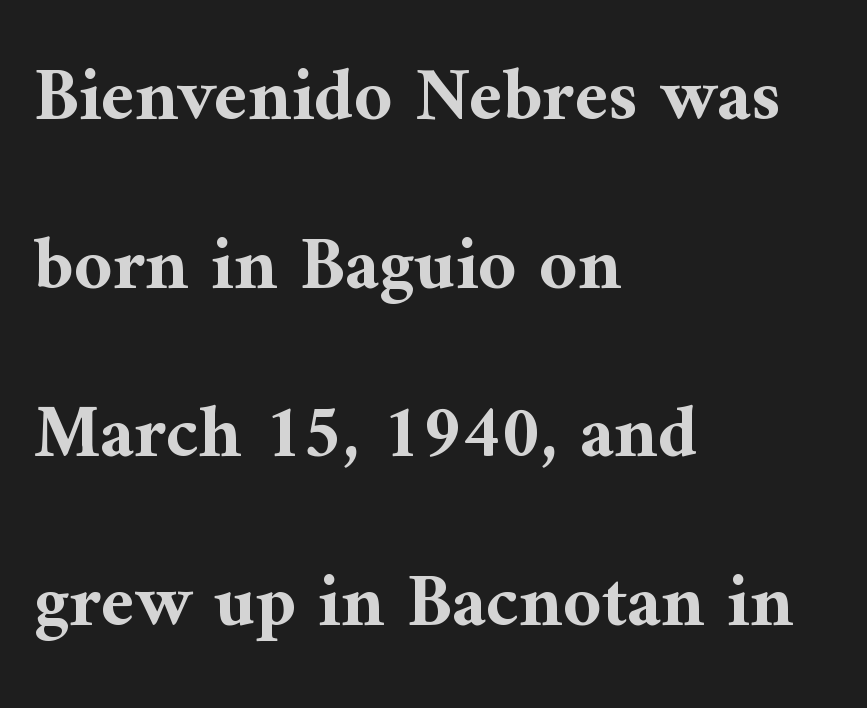
Rule under the text: the space is simply empty. The letters stand straight up with perfectly vertical stems. The characters look thick and weighty, a clear bold. The face used here is proportionally spaced, like ordinary book or web type.
